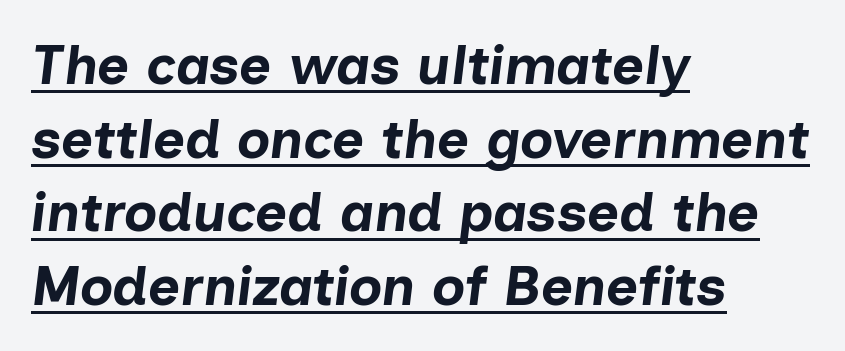
The image shows 55 px bold type, italic (leaning right); set left-aligned, normal line spacing (1.34x), normal letter spacing, underlined; low stroke contrast and a medium x-height.
